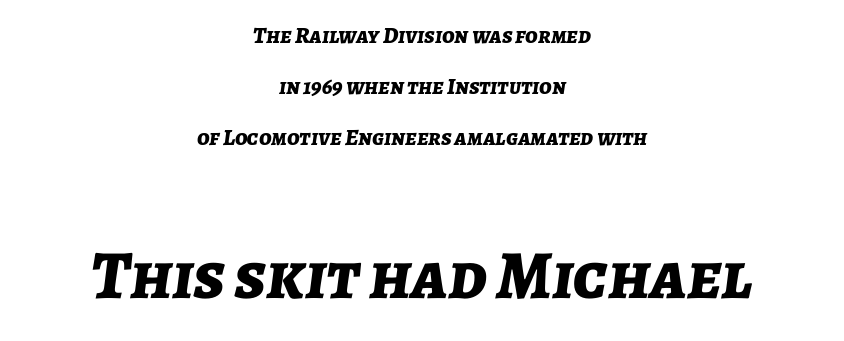
Observe the lean: these are italic letterforms. Here the designer chose a conventional face with non-uniform glyph widths. Is there much room between lines? Yes — plenty of vertical air separates them. The sample has been set heavy, in full bold. Honestly, there is no underline to notice here at all. The rendering enlarges the type as you move from the upper chunk to the lower.
